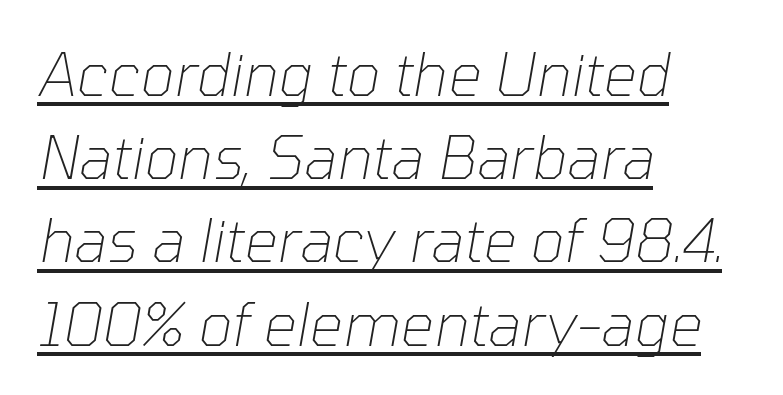
Which margin do the lines hug? The left one — the right edge is uneven. This is underlined copy, the kind a proofreader might mark for attention. Interline gaps are of average width in this sample. Nothing unusual about the tracking: characters are spaced as the font intends. Heaviness? Minimal to ordinary, like unemphasized prose. This sample has the flowing, uneven cadence of proportional lettering.
